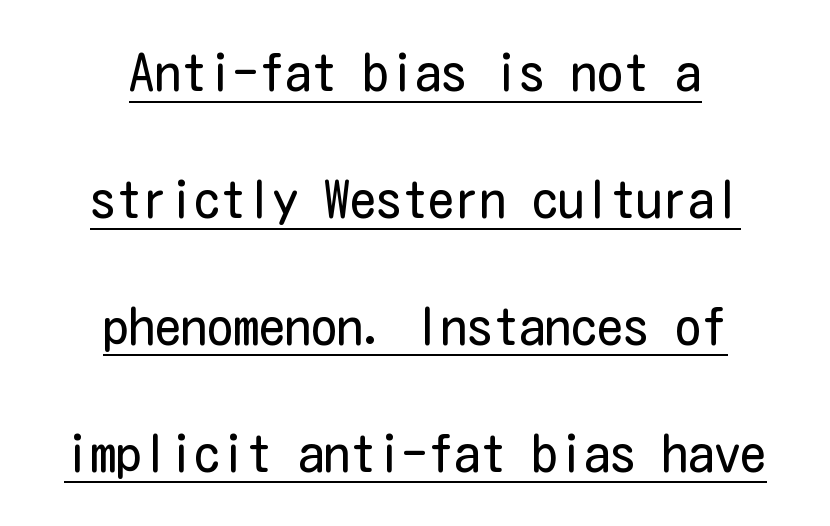
The image shows 52 px regular-weight, condensed sans-serif type, upright; set centered, loose line spacing (2.44x), normal letter spacing, underlined; low stroke contrast and a medium x-height.
